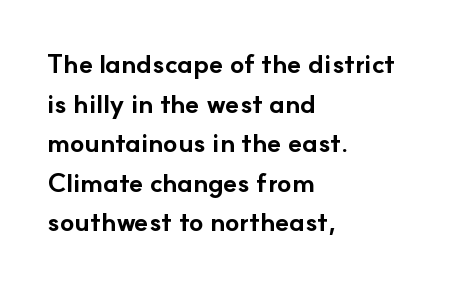
Line spacing here is normal. Words float on clear page, feet unadorned. Each glyph is drawn with heavy, bold strokes. There is no visible air inserted between adjacent glyphs. These lines are set flush left with a ragged right edge. This is roman type, the default non-slanted kind.
